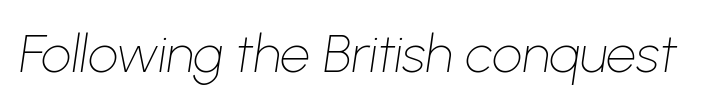
Designer's note — italics engaged. Character widths vary here, with narrow letters taking less room than wide ones. No letter is thick-stroked: the sample isn't bold. The strip under each line holds only bare page. These lines keep a tight, regular rhythm from letter to letter.
